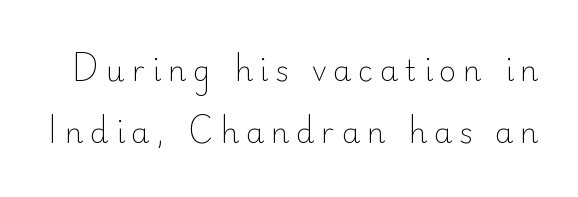
Q: Is the text bold? A: No.
Q: Is the text italic (slanted)? A: No, it is upright.
Q: Is the typeface a serif or a sans-serif typeface? A: Sans-serif.
Q: Is the text underlined? A: No.
Q: Is the spacing between letters normal or unusually wide? A: Unusually wide.
Q: Is the spacing between lines tight, normal or loose? A: Loose.
Q: Width (condensed, normal, or wide)? A: Normal.
Q: Stroke contrast? A: Low.
Q: x-height? A: Small.
Q: Monospaced? A: No.
